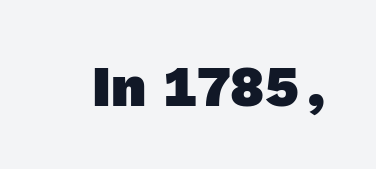
Q: Is the text bold? A: Yes.
Q: Is the typeface a serif or a sans-serif typeface? A: Sans-serif.
Q: Is the text underlined? A: No.
Q: Is the spacing between letters normal or unusually wide? A: Normal.
Q: Width (condensed, normal, or wide)? A: Normal.
Q: x-height? A: Medium.
Q: Monospaced? A: No.
